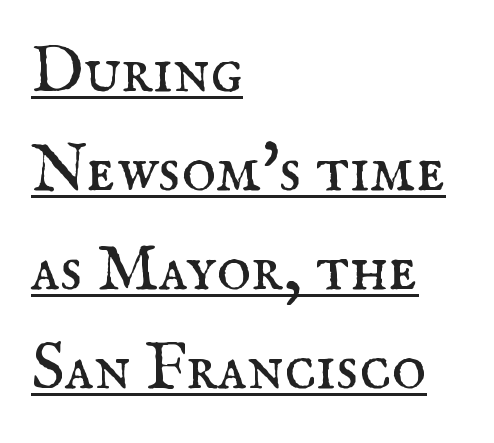
If you drew a line through each stem, it would be perfectly vertical. The face used here appears with an underline applied. Heft: none added — not bold. The passage is arranged the way most books set body copy — flush left. The rendering uses a moderate line-height, typical for paragraphs.
